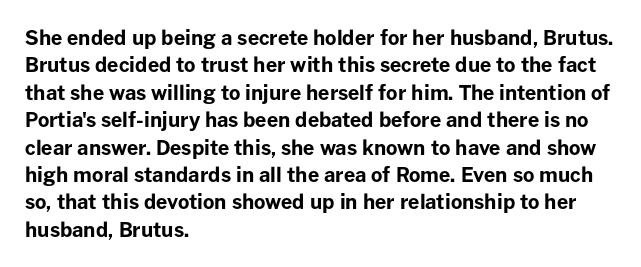
Here the glyphs are tracked normally, forming tight word shapes. The lettering stays uniformly vertical, giving the passage a roman look. The strokes are fattened all the way to bold. This sample keeps an unexceptional amount of space between lines. Underline: absent.
